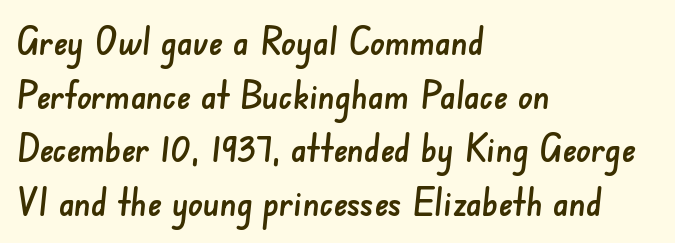
The setting favours the left margin, as ordinary paragraphs usually do. Line spacing here is normal. Nobody touched the tracking dial on this one. Only glyphs here, with clear space below each row.
